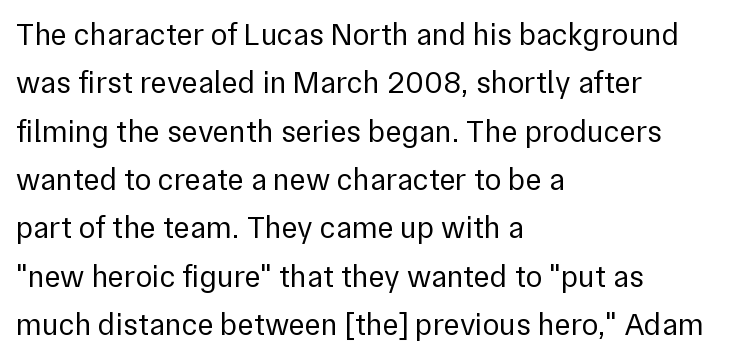
No extra ink here — the face is not bold. The rendering anchors every line to the left-hand side. You can tell from the bare stems that sans-serif type was used. The tracking reads as untouched default to a designer's eye. Looks like regular typesetting: each glyph gets only the width it needs.
